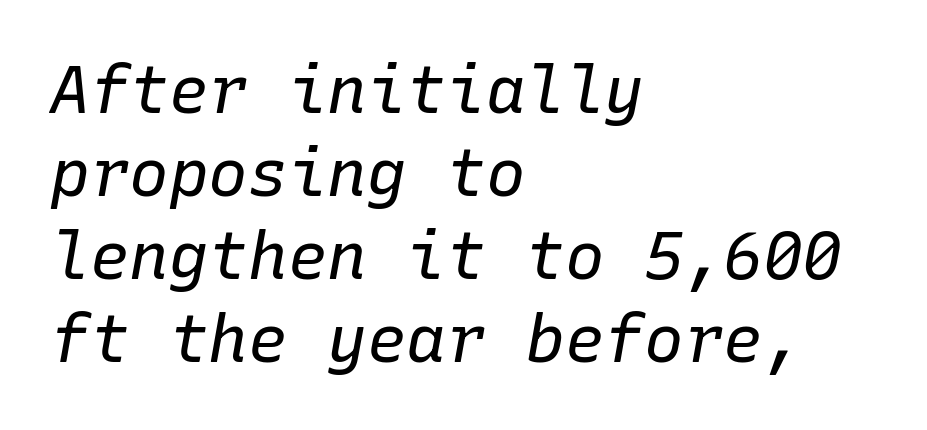
Q: Is the text bold? A: No.
Q: Is the text italic (slanted)? A: Yes, it leans right by about 10 degrees.
Q: Is the text underlined? A: No.
Q: How is the paragraph aligned? A: Left-aligned.
Q: Is the spacing between letters normal or unusually wide? A: Normal.
Q: Is the spacing between lines tight, normal or loose? A: Normal.
Q: Width (condensed, normal, or wide)? A: Normal.
Q: Stroke contrast? A: Low.
Q: x-height? A: Medium.
Q: Monospaced? A: Yes.
